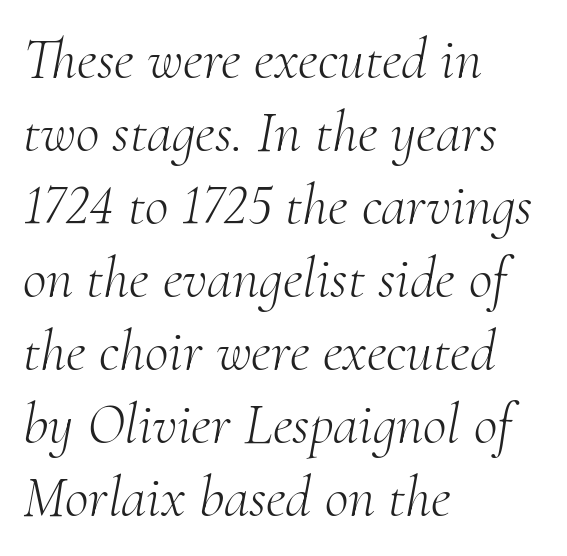
{"serif": "yes", "italic": "yes", "lean": "right", "slant_degrees": 10, "bold": "no", "weight": "light", "width": "normal", "stroke_contrast": "medium", "x_height": "small", "monospaced": "no", "underline": "no", "align": "left", "line_spacing": "normal", "line_spacing_ratio": 1.26, "letter_spacing": "normal", "letter_spacing_em": 0.0, "glyph_px": 58}
